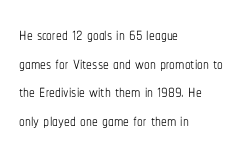
The lines sit at an ordinary, default distance from one another. The text block is weighted toward the left margin, trailing off unevenly rightward. Tracking value appears to be zero — textbook default spacing. Has an underline been added? It has not. Stroke mass is kept to a normal reading level or below.
